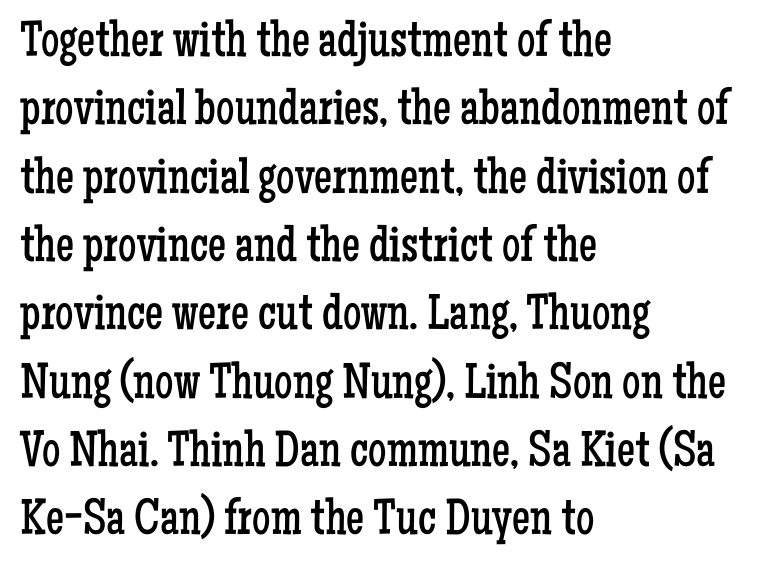
The image shows 51 px regular-weight, condensed serif type, upright; set left-aligned, normal line spacing (1.34x), normal letter spacing, not underlined; low stroke contrast and a medium x-height.
